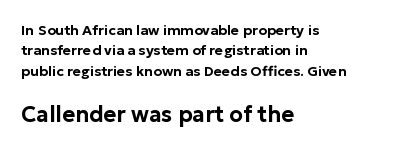
The image shows 22 px text type, upright; set left-aligned, normal line spacing (1.46x), normal letter spacing, not underlined; the second (bottom) block is 1.57x larger.
